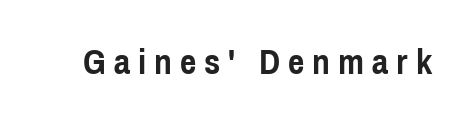
{"serif": "no", "italic": "no", "bold": "yes", "weight": "semibold", "width": "condensed", "x_height": "medium", "monospaced": "no", "underline": "no", "letter_spacing": "wide", "letter_spacing_em": 0.22, "glyph_px": 36}
